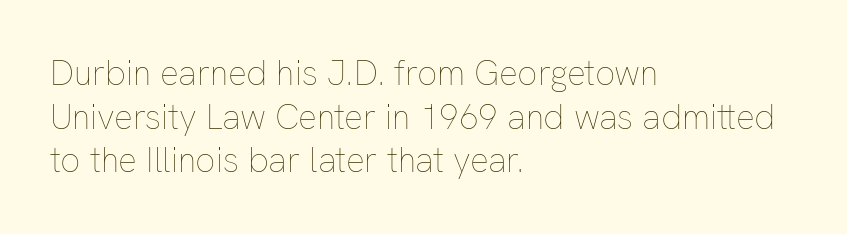
Vertical stems look standard width or narrower in stroke. The space between consecutive lines is moderate. Vertical strokes here are truly vertical. The space beneath each line is pristine and unruled. Line starts are locked; line ends wander.
